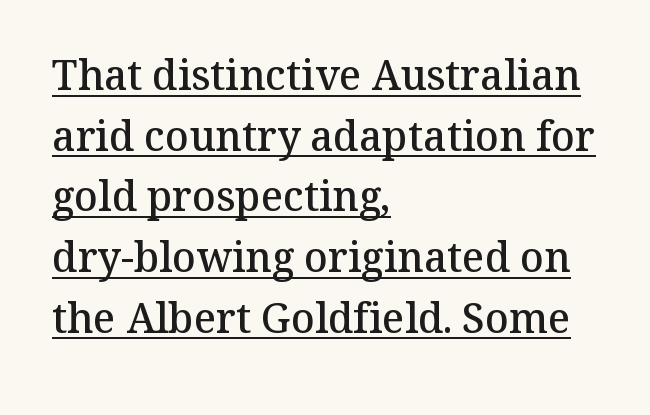
{"serif": "yes", "italic": "no", "bold": "semi", "weight": "semibold", "width": "normal", "stroke_contrast": "medium", "x_height": "medium", "monospaced": "no", "underline": "yes", "align": "left", "line_spacing": "normal", "line_spacing_ratio": 1.48, "letter_spacing": "normal", "letter_spacing_em": 0.0, "glyph_px": 41}
